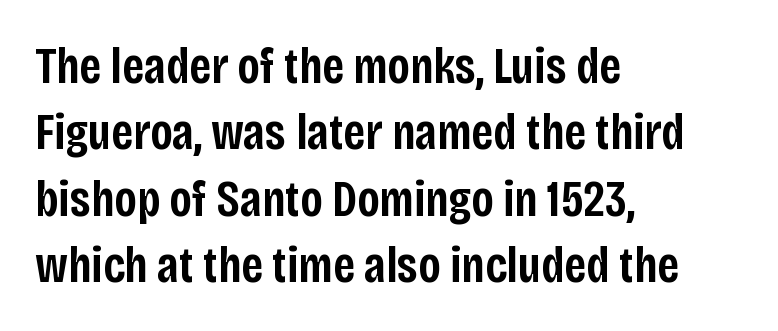
The image shows 51 px semibold, condensed sans-serif type, upright; set left-aligned, normal line spacing (1.3x), normal letter spacing, not underlined; low stroke contrast and a large x-height.
